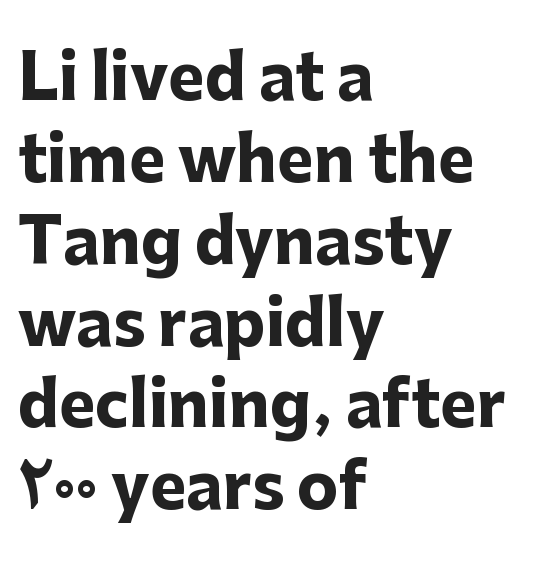
{"serif": "no", "italic": "no", "bold": "yes", "weight": "heavy", "width": "normal", "stroke_contrast": "low", "x_height": "medium", "monospaced": "no", "underline": "no", "align": "left", "line_spacing": "normal", "line_spacing_ratio": 1.32, "letter_spacing": "normal", "letter_spacing_em": 0.0, "glyph_px": 62}
